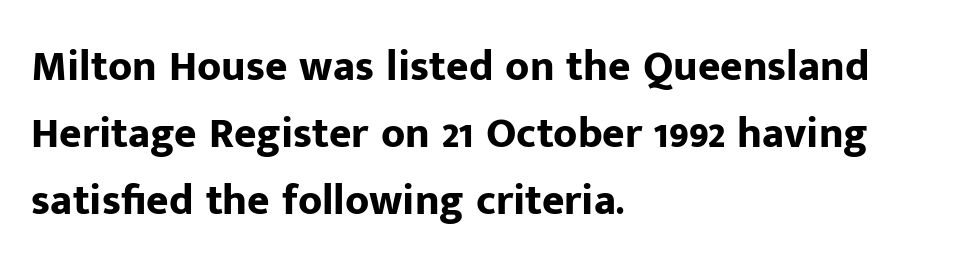
Leading matches the norm, producing a regular column. Spacing verdict: proportional, widths tailored to each character. The space beneath each line is pristine and unruled. Typographically, this falls in the sans-serif category. You'd pick this weight for a headline — it's a proper bold. Posture: vertical.
